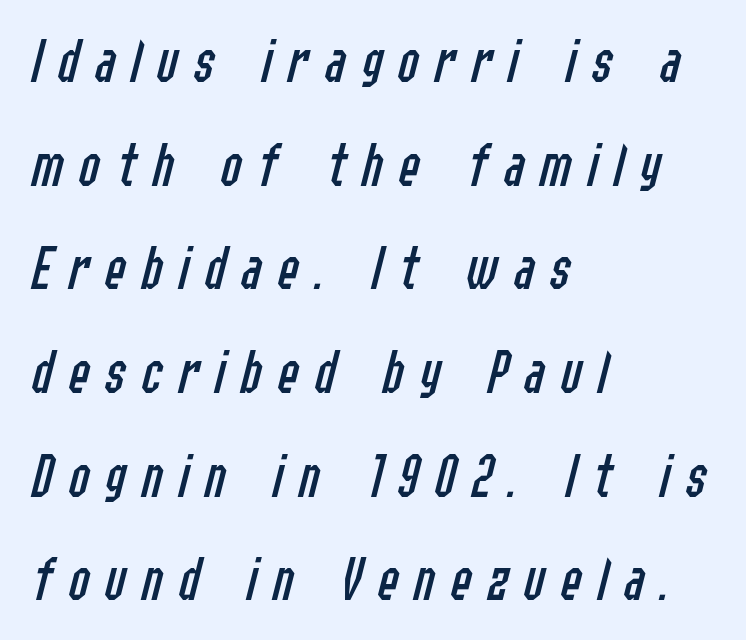
Which margin do the lines hug? The left one — the right edge is uneven. Here the designer chose a conventional face with non-uniform glyph widths. Letters have the restrained weight of plain body copy at most. Glance below the letters and you will spot only blank space. The face used here is rendered with a markedly widened letterfit.
